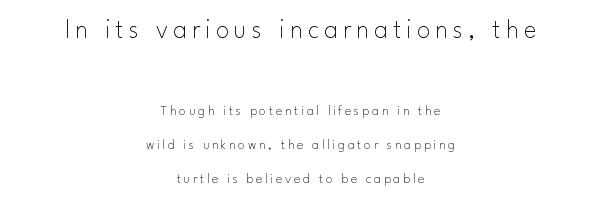
The image shows 27 px text type, upright; set centered, loose line spacing (2.4x), not underlined; the first (top) block is 1.93x larger.
